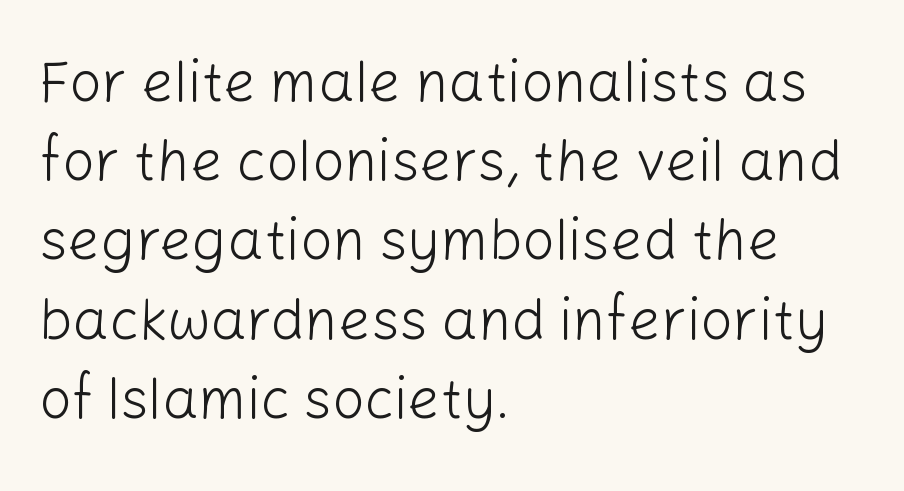
{"serif": "no", "italic": "no", "bold": "no", "weight": "light", "width": "normal", "stroke_contrast": "low", "x_height": "medium", "monospaced": "no", "underline": "no", "align": "left", "line_spacing": "normal", "line_spacing_ratio": 1.39, "letter_spacing": "normal", "letter_spacing_em": 0.0, "glyph_px": 57}
